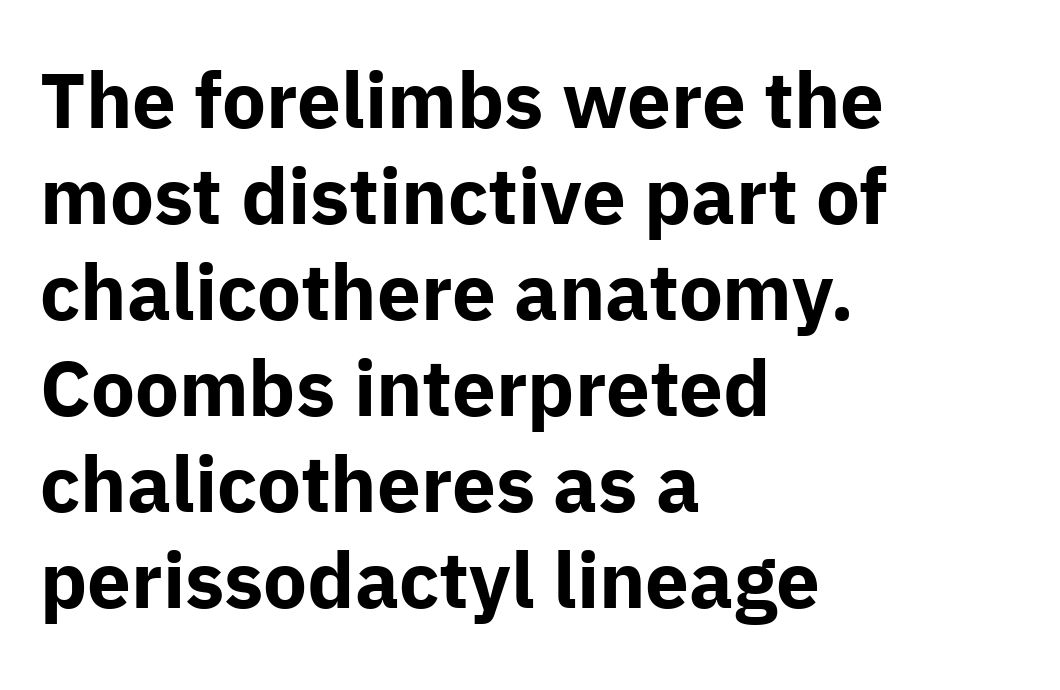
The image shows 78 px bold sans-serif type, upright; set left-aligned, line spacing 1.23x, normal letter spacing, not underlined; low stroke contrast and a medium x-height.
